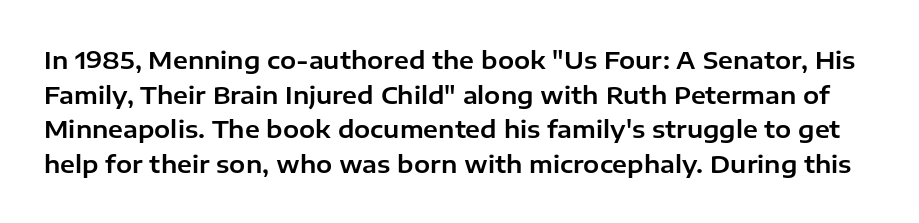
{"italic": "no", "underline": "no", "line_spacing": "normal", "line_spacing_ratio": 1.44, "letter_spacing": "normal", "letter_spacing_em": 0.0, "glyph_px": 24}
